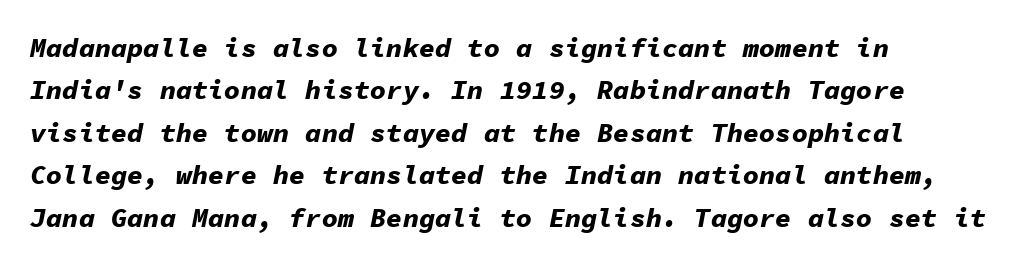
Q: Is the text bold? A: Yes.
Q: Is the text italic (slanted)? A: Yes, it leans right by about 11 degrees.
Q: Is the text underlined? A: No.
Q: How is the paragraph aligned? A: Left-aligned.
Q: Is the spacing between letters normal or unusually wide? A: Normal.
Q: Is the spacing between lines tight, normal or loose? A: Normal.
